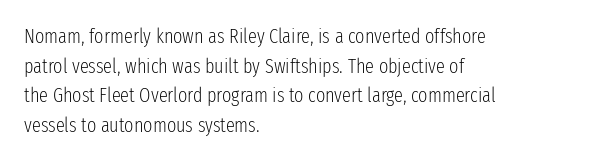
{"italic": "no", "bold": "no", "underline": "no", "align": "left", "line_spacing": "normal", "line_spacing_ratio": 1.48, "letter_spacing": "normal", "letter_spacing_em": 0.0, "glyph_px": 20}
